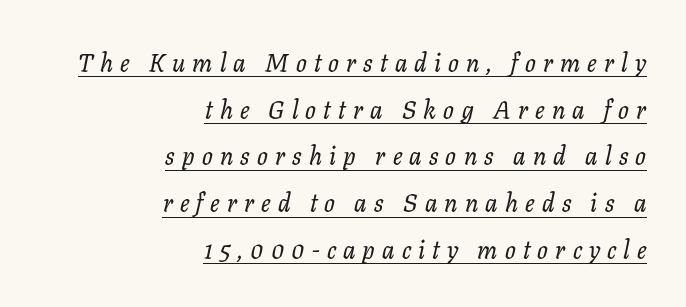
The image shows 25 px text type, italic (leaning right); set right-aligned, line spacing 1.87x, unusually wide letter spacing (+0.29 em), underlined.
